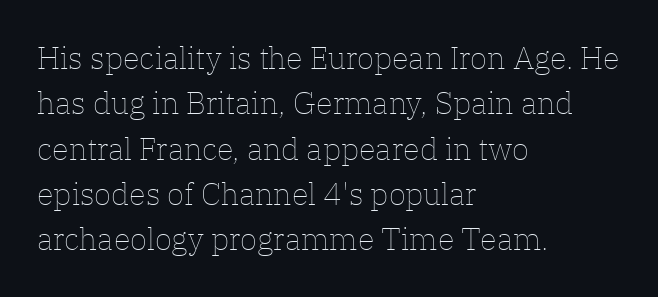
{"italic": "no", "bold": "no", "weight": "thin", "width": "normal", "stroke_contrast": "low", "x_height": "medium", "monospaced": "no", "underline": "no", "align": "left", "line_spacing": "normal", "line_spacing_ratio": 1.46, "letter_spacing": "normal", "letter_spacing_em": 0.0, "glyph_px": 31}
